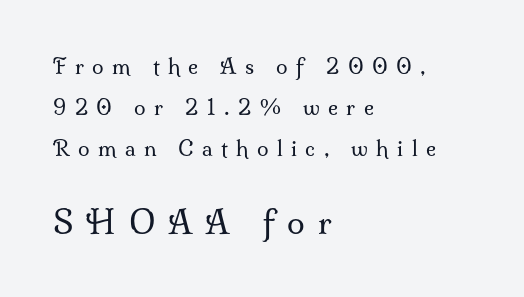
Q: Is the text bold? A: No.
Q: Is the text italic (slanted)? A: No, it is upright.
Q: Is the typeface a serif or a sans-serif typeface? A: Serif.
Q: Is the text underlined? A: No.
Q: How is the paragraph aligned? A: Left-aligned.
Q: Is the spacing between letters normal or unusually wide? A: Unusually wide.
Q: Is the spacing between lines tight, normal or loose? A: Loose.
Q: Which block of text is set in a larger size, the first (top) or the second (bottom)? A: The second (bottom) one.
Q: Width (condensed, normal, or wide)? A: Normal.
Q: Stroke contrast? A: Medium.
Q: x-height? A: Small.
Q: Monospaced? A: No.
